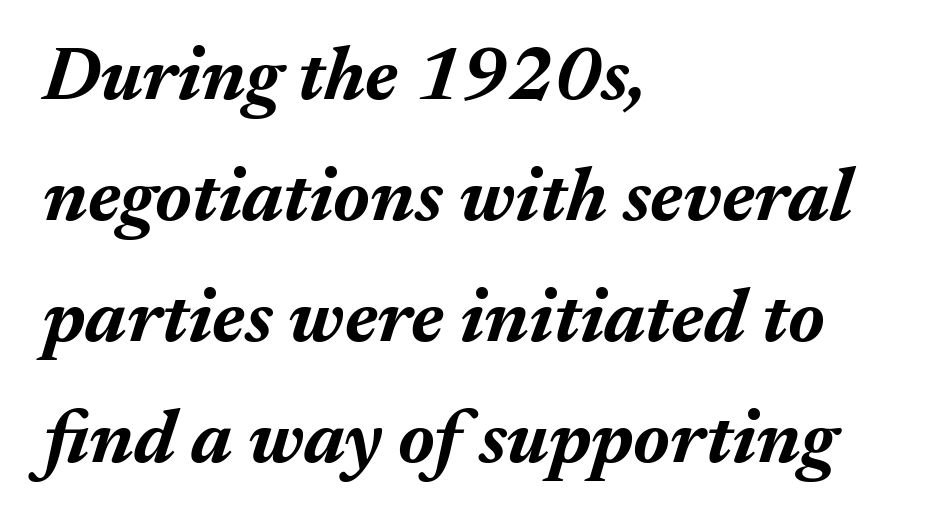
I'd describe the lettering as bold — thick and assertive. Looking at the ascenders, they clearly lean. You could call the tracking neutral — neither tight nor loose. Vertical spacing — default. Check the space under the baseline: it is left empty.
